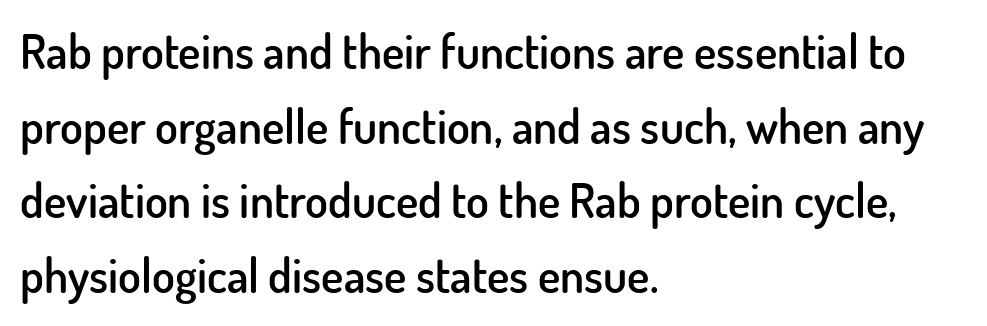
The image shows 47 px semibold sans-serif type, upright; set left-aligned, normal line spacing (1.59x), normal letter spacing, not underlined; low stroke contrast and a small x-height.
